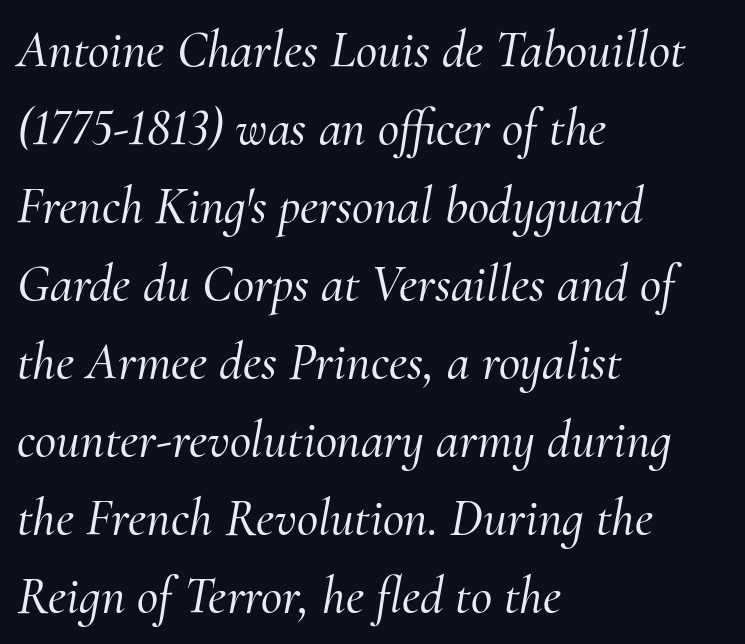
{"serif": "yes", "italic": "yes", "lean": "right", "slant_degrees": 10, "width": "normal", "stroke_contrast": "medium", "x_height": "small", "monospaced": "no", "underline": "no", "align": "left", "line_spacing": "normal", "line_spacing_ratio": 1.5, "letter_spacing": "normal", "letter_spacing_em": 0.0, "glyph_px": 52}
